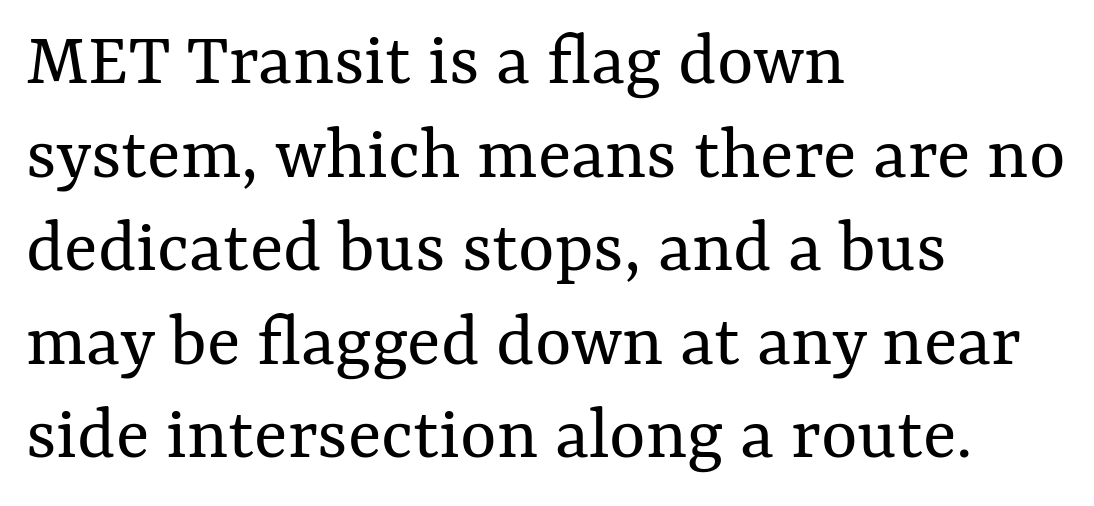
Q: Is the text bold? A: No.
Q: Is the text italic (slanted)? A: No, it is upright.
Q: Is the text underlined? A: No.
Q: How is the paragraph aligned? A: Left-aligned.
Q: Is the spacing between letters normal or unusually wide? A: Normal.
Q: Width (condensed, normal, or wide)? A: Normal.
Q: Stroke contrast? A: Medium.
Q: x-height? A: Medium.
Q: Monospaced? A: No.
